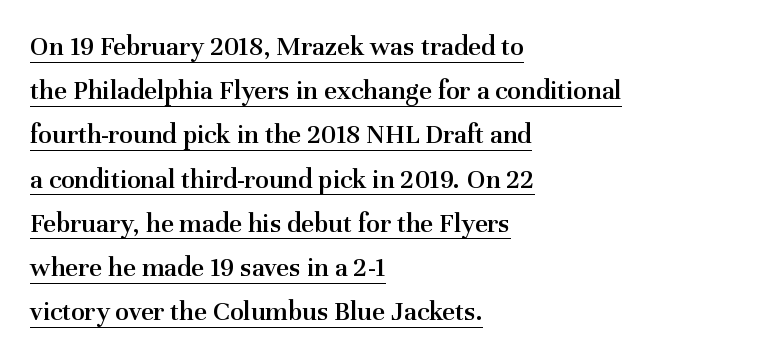
The image shows 28 px semibold serif type, upright; set left-aligned, normal line spacing (1.58x), normal letter spacing, underlined; medium stroke contrast and a medium x-height.
